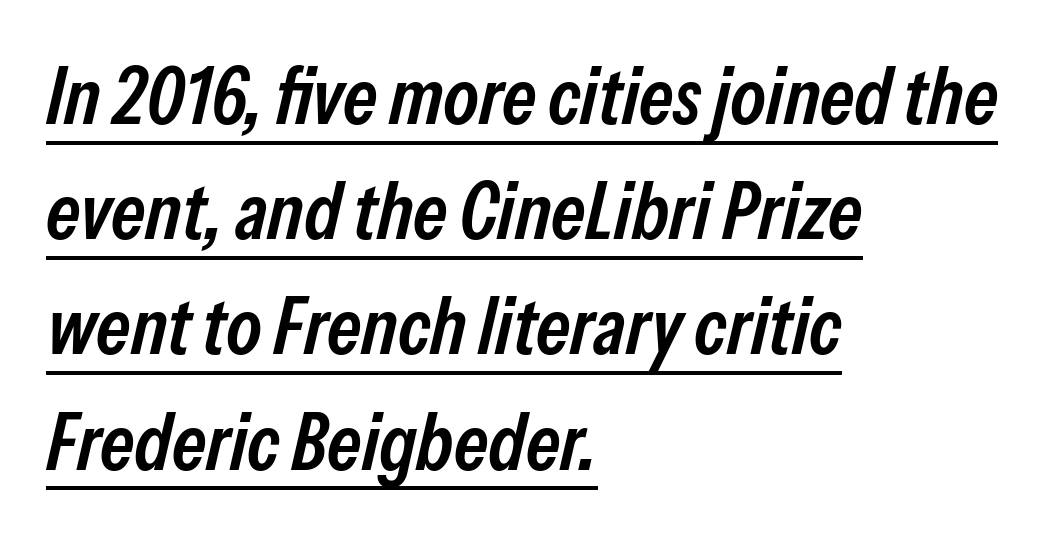
The image shows 80 px semibold, condensed type, italic (leaning right); set left-aligned, normal line spacing (1.44x), normal letter spacing, underlined; low stroke contrast and a medium x-height.
